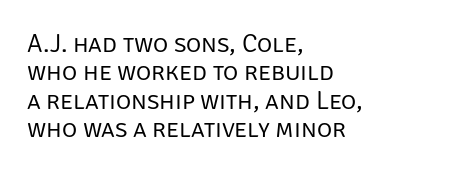
{"italic": "no", "bold": "no", "underline": "no", "align": "left", "line_spacing": "tight", "line_spacing_ratio": 1.09, "letter_spacing": "normal", "letter_spacing_em": 0.0, "glyph_px": 26}
